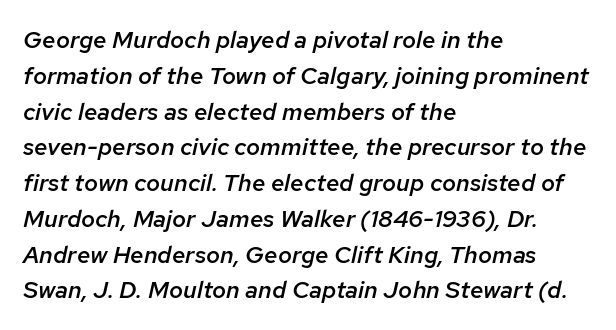
Check under the words: just untouched page. Typographic density is moderately raised because the face is semibold. Here the glyphs are tracked normally, forming tight word shapes. The face used here has a pronounced slope to its letters.
